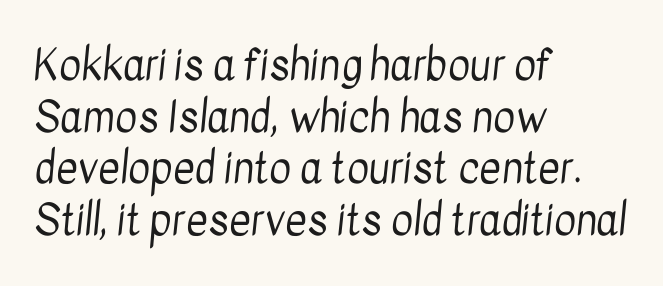
{"serif": "no", "bold": "no", "weight": "regular", "width": "condensed", "stroke_contrast": "low", "x_height": "medium", "monospaced": "no", "underline": "no", "align": "left", "line_spacing_ratio": 1.23, "letter_spacing": "normal", "letter_spacing_em": 0.0, "glyph_px": 42}
